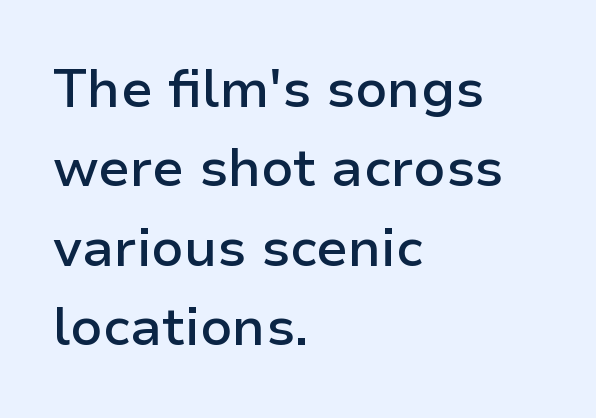
Q: Is the text bold? A: Semi-bold.
Q: Is the text italic (slanted)? A: No, it is upright.
Q: Is the typeface a serif or a sans-serif typeface? A: Sans-serif.
Q: Is the text underlined? A: No.
Q: How is the paragraph aligned? A: Left-aligned.
Q: Is the spacing between letters normal or unusually wide? A: Normal.
Q: Is the spacing between lines tight, normal or loose? A: Normal.
Q: Width (condensed, normal, or wide)? A: Normal.
Q: Stroke contrast? A: Low.
Q: x-height? A: Medium.
Q: Monospaced? A: No.
